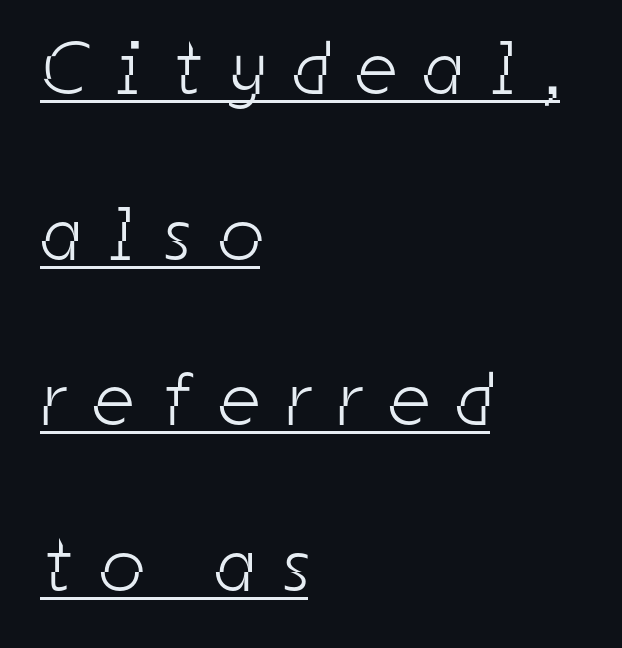
{"serif": "no", "bold": "no", "weight": "light", "width": "condensed", "stroke_contrast": "low", "x_height": "medium", "monospaced": "no", "underline": "yes", "align": "left", "line_spacing": "loose", "line_spacing_ratio": 2.18, "letter_spacing": "wide", "letter_spacing_em": 0.38, "glyph_px": 76}
